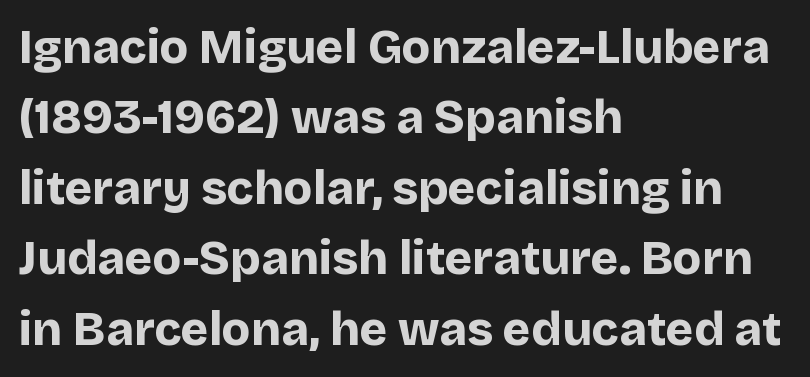
Does extra space separate the letters? No, they use regular spacing. Every stem runs plumb, perpendicular to the baseline. Classification — sans serif. Any mark beneath the type? The region is blank. The space between consecutive lines is moderate. Varying glyph widths throughout — classic text-font behaviour.
